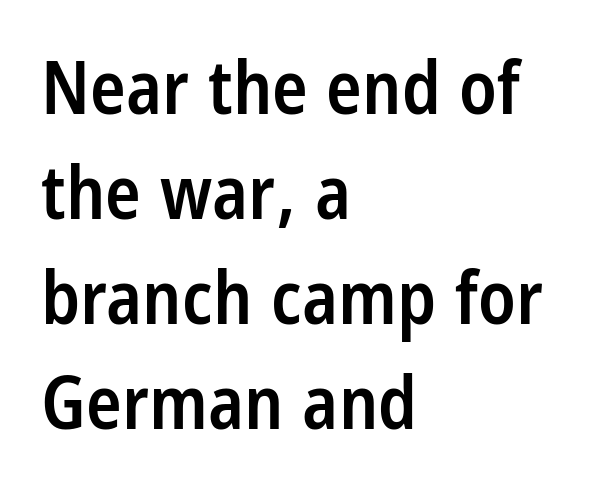
Q: Is the text bold? A: Semi-bold.
Q: Is the text italic (slanted)? A: No, it is upright.
Q: Is the typeface a serif or a sans-serif typeface? A: Sans-serif.
Q: Is the text underlined? A: No.
Q: How is the paragraph aligned? A: Left-aligned.
Q: Is the spacing between letters normal or unusually wide? A: Normal.
Q: Is the spacing between lines tight, normal or loose? A: Normal.
Q: Width (condensed, normal, or wide)? A: Condensed.
Q: Stroke contrast? A: Low.
Q: x-height? A: Large.
Q: Monospaced? A: No.
